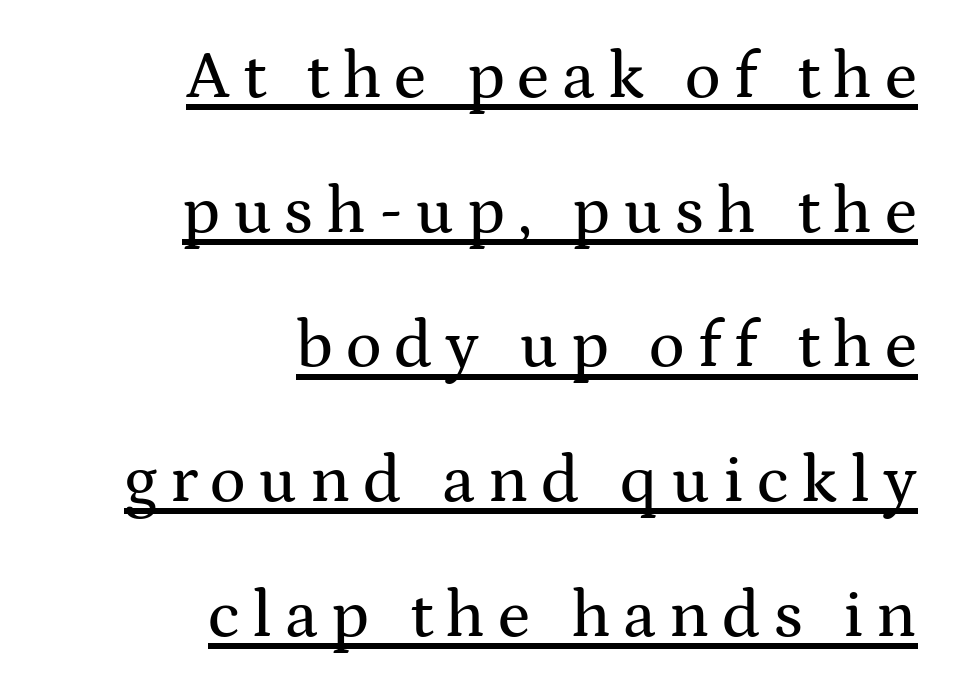
{"serif": "yes", "italic": "no", "width": "wide", "stroke_contrast": "medium", "x_height": "medium", "monospaced": "no", "underline": "yes", "align": "right", "line_spacing": "loose", "line_spacing_ratio": 2.01, "glyph_px": 67}
